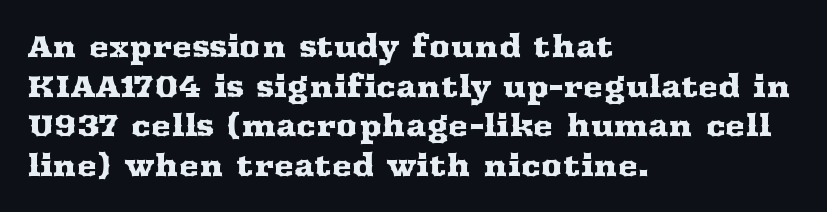
The image shows 30 px wide serif type, upright; set left-aligned, normal line spacing (1.32x), normal letter spacing, not underlined; medium stroke contrast and a medium x-height.
